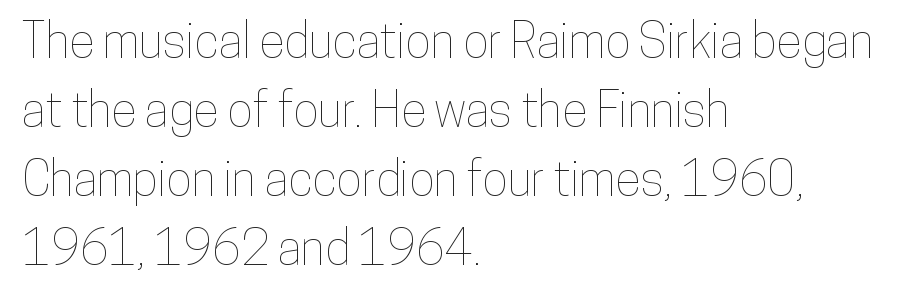
{"italic": "no", "width": "condensed", "stroke_contrast": "low", "x_height": "medium", "monospaced": "no", "underline": "no", "align": "left", "line_spacing": "normal", "line_spacing_ratio": 1.44, "letter_spacing": "normal", "letter_spacing_em": 0.0, "glyph_px": 48}
